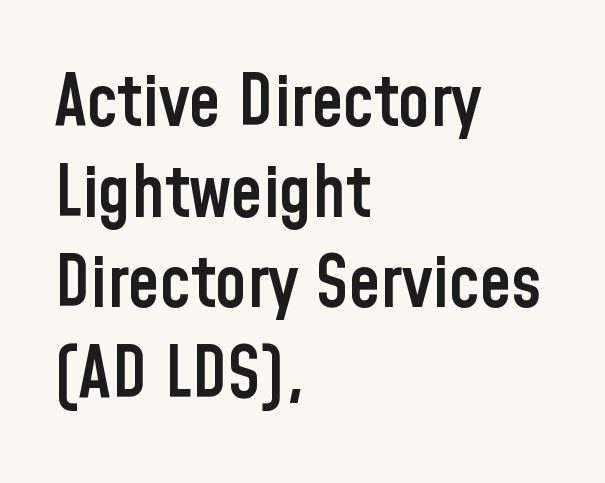
Unlike a traditional serif, this face leaves its strokes unadorned. These lines keep a tight, regular rhythm from letter to letter. Words float on clear page, feet unadorned. Layout note: lines flush left.
